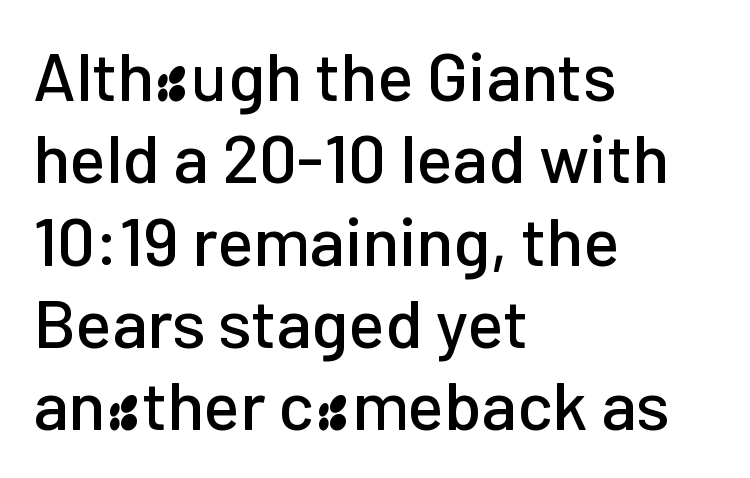
The image shows 68 px sans-serif type, upright; set left-aligned, line spacing 1.21x, normal letter spacing, not underlined; low stroke contrast and a medium x-height.
